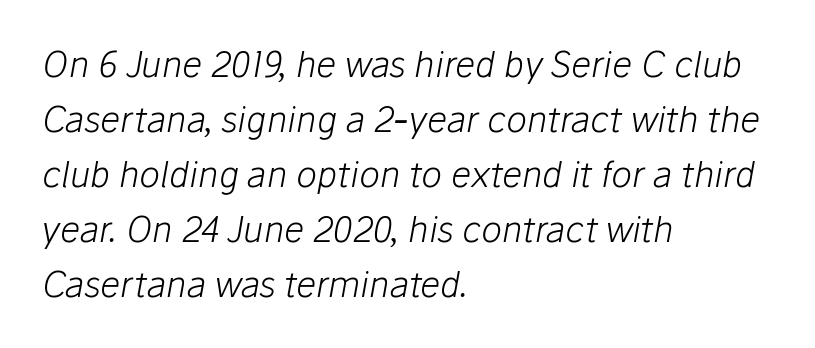
Q: Is the text bold? A: No.
Q: Is the text italic (slanted)? A: Yes, it leans right by about 10 degrees.
Q: Is the text underlined? A: No.
Q: How is the paragraph aligned? A: Left-aligned.
Q: Is the spacing between letters normal or unusually wide? A: Normal.
Q: Is the spacing between lines tight, normal or loose? A: Normal.
Q: Width (condensed, normal, or wide)? A: Normal.
Q: Stroke contrast? A: Low.
Q: x-height? A: Medium.
Q: Monospaced? A: No.
